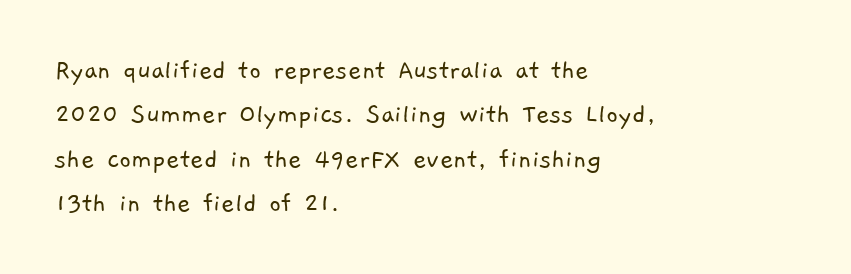
Q: Is the text bold? A: No.
Q: Is the typeface a serif or a sans-serif typeface? A: Sans-serif.
Q: Is the text underlined? A: No.
Q: How is the paragraph aligned? A: Left-aligned.
Q: Is the spacing between letters normal or unusually wide? A: Normal.
Q: Is the spacing between lines tight, normal or loose? A: Normal.
Q: Width (condensed, normal, or wide)? A: Normal.
Q: Stroke contrast? A: Low.
Q: x-height? A: Medium.
Q: Monospaced? A: No.
